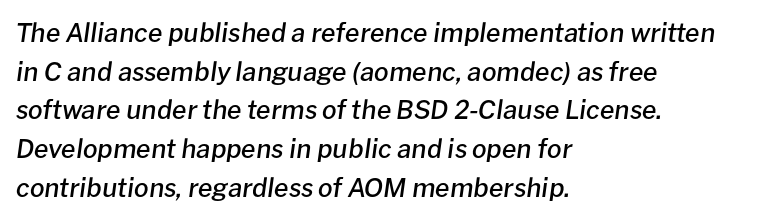
Q: Is the text bold? A: Semi-bold.
Q: Is the text italic (slanted)? A: Yes, it leans right by about 8 degrees.
Q: Is the text underlined? A: No.
Q: How is the paragraph aligned? A: Left-aligned.
Q: Is the spacing between letters normal or unusually wide? A: Normal.
Q: Is the spacing between lines tight, normal or loose? A: Normal.
